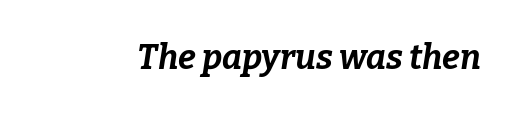
{"italic": "yes", "lean": "right", "slant_degrees": 9, "bold": "yes", "weight": "bold", "width": "normal", "stroke_contrast": "low", "x_height": "medium", "monospaced": "no", "underline": "no", "letter_spacing": "normal", "letter_spacing_em": 0.0, "glyph_px": 34}
